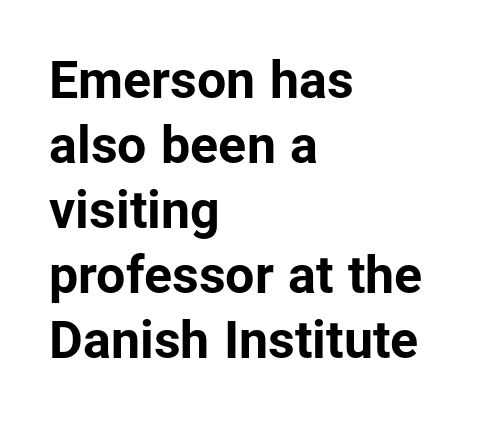
Q: Is the text bold? A: Yes.
Q: Is the text italic (slanted)? A: No, it is upright.
Q: Is the typeface a serif or a sans-serif typeface? A: Sans-serif.
Q: Is the text underlined? A: No.
Q: How is the paragraph aligned? A: Left-aligned.
Q: Is the spacing between letters normal or unusually wide? A: Normal.
Q: Is the spacing between lines tight, normal or loose? A: Normal.
Q: Width (condensed, normal, or wide)? A: Normal.
Q: Stroke contrast? A: Low.
Q: x-height? A: Medium.
Q: Monospaced? A: No.
